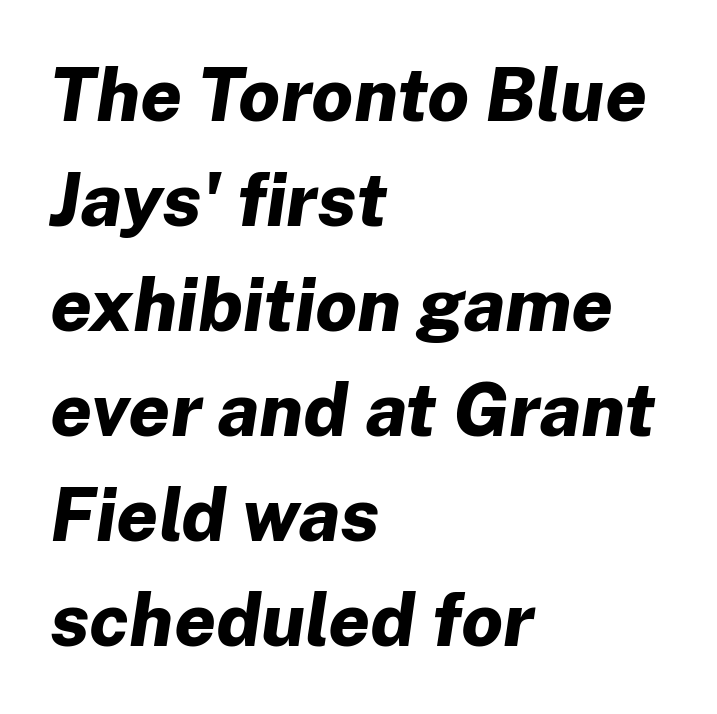
Is the type slanted? Yes — the strokes lean at a clear angle. This rendering leaves character spacing at its baseline value. The designer left line spacing at the default. No word sits above an underline.
